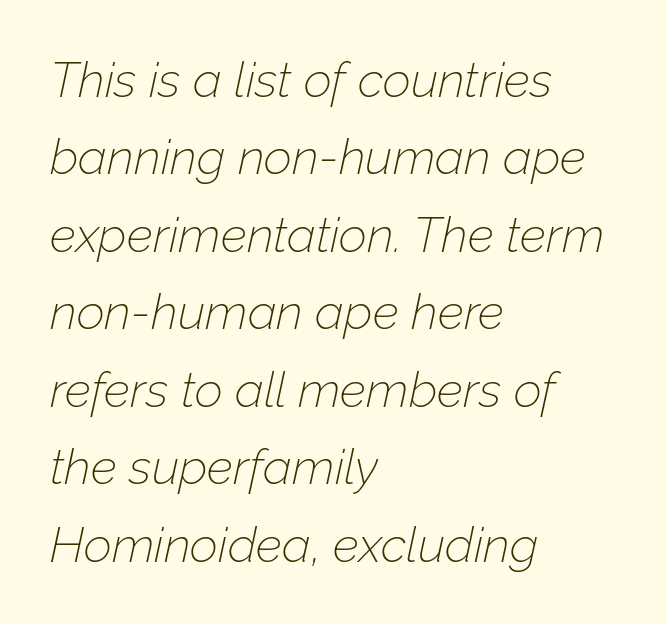
The image shows 49 px thin type, italic (leaning right); set left-aligned, normal line spacing (1.58x), normal letter spacing, not underlined; low stroke contrast and a medium x-height.
